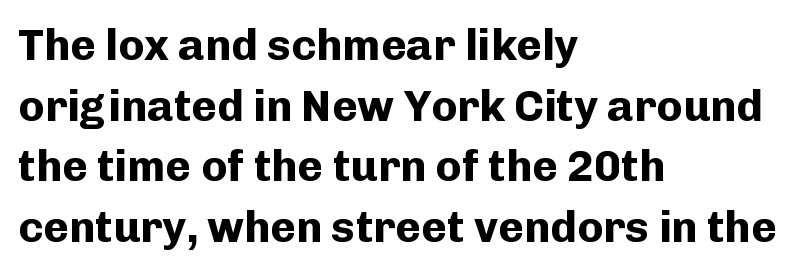
The image shows 44 px bold sans-serif type, upright; set left-aligned, normal line spacing (1.38x), normal letter spacing, not underlined; low stroke contrast and a medium x-height.
